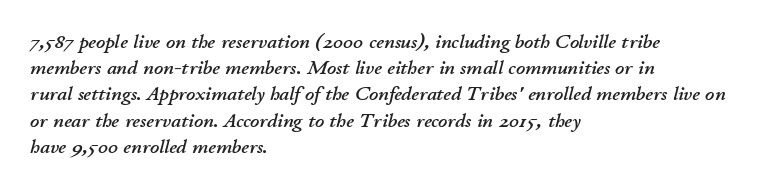
The image shows 20 px text type, italic (leaning right); set left-aligned, normal line spacing (1.31x), normal letter spacing, not underlined.
